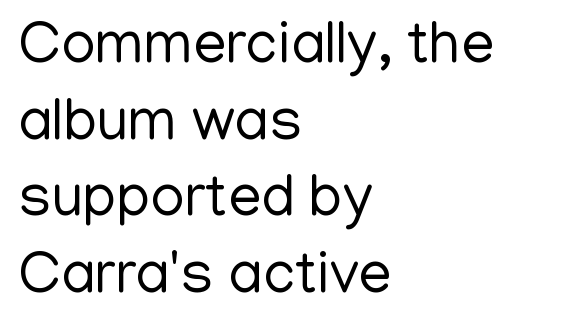
What kind of face is this? One without serifs — a sans. The designer left line spacing at the default. Descenders are the only things crossing below the line. The ragged edge is on the right, which tells us the setting is flush left. Think standard paragraph weight, or any step lighter than that.
